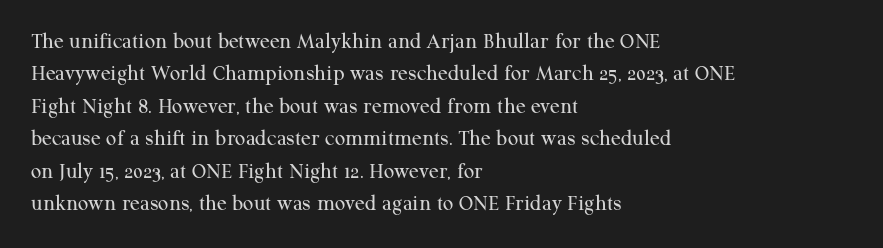
Q: Is the text bold? A: No.
Q: Is the text italic (slanted)? A: No, it is upright.
Q: Is the text underlined? A: No.
Q: How is the paragraph aligned? A: Left-aligned.
Q: Is the spacing between letters normal or unusually wide? A: Normal.
Q: Is the spacing between lines tight, normal or loose? A: Normal.
